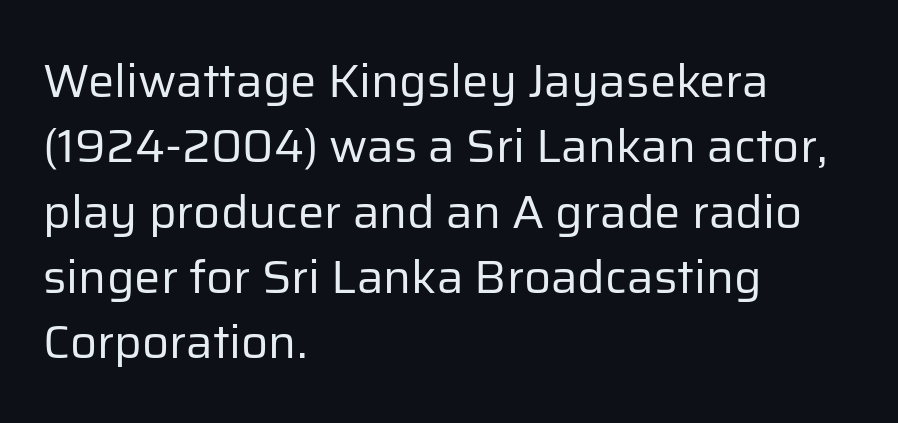
Q: Is the text bold? A: No.
Q: Is the text italic (slanted)? A: No, it is upright.
Q: Is the typeface a serif or a sans-serif typeface? A: Sans-serif.
Q: Is the text underlined? A: No.
Q: How is the paragraph aligned? A: Left-aligned.
Q: Is the spacing between letters normal or unusually wide? A: Normal.
Q: Is the spacing between lines tight, normal or loose? A: Normal.
Q: Width (condensed, normal, or wide)? A: Normal.
Q: Stroke contrast? A: Low.
Q: x-height? A: Medium.
Q: Monospaced? A: No.
